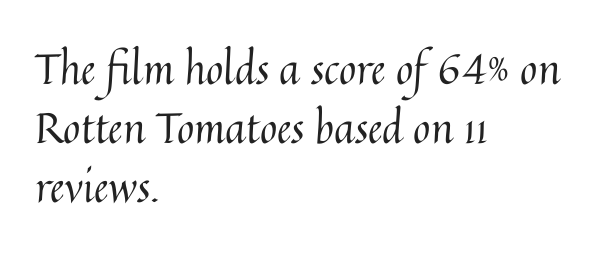
Q: Is the text bold? A: No.
Q: Is the text italic (slanted)? A: Yes.
Q: Is the text underlined? A: No.
Q: How is the paragraph aligned? A: Left-aligned.
Q: Is the spacing between letters normal or unusually wide? A: Normal.
Q: Is the spacing between lines tight, normal or loose? A: Normal.
Q: Width (condensed, normal, or wide)? A: Normal.
Q: Stroke contrast? A: Medium.
Q: x-height? A: Medium.
Q: Monospaced? A: No.
